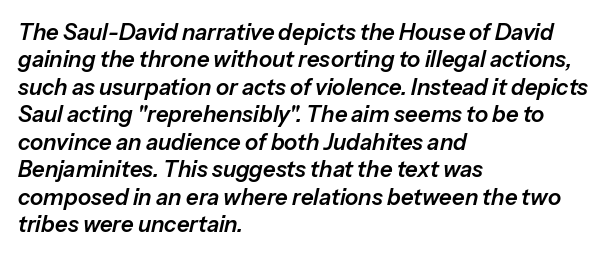
{"italic": "yes", "lean": "right", "slant_degrees": 13, "underline": "no", "align": "left", "line_spacing": "normal", "line_spacing_ratio": 1.25, "letter_spacing": "normal", "letter_spacing_em": 0.0, "glyph_px": 22}
